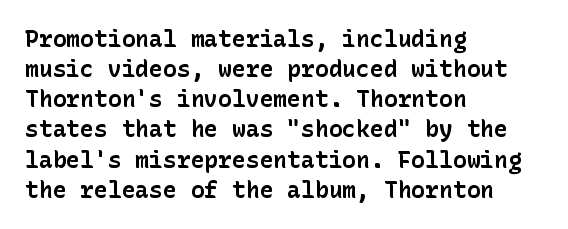
The image shows 23 px bold type, upright; set left-aligned, normal line spacing (1.31x), normal letter spacing, not underlined.
